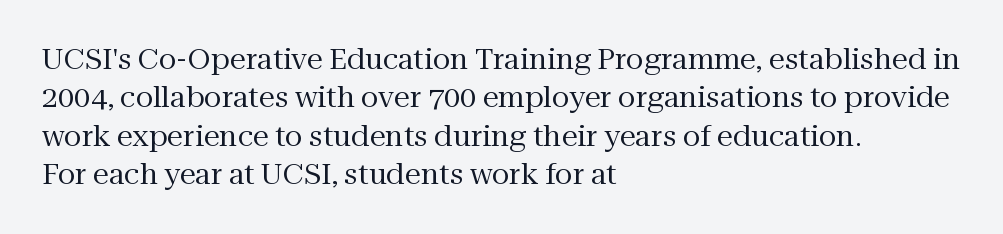
{"serif": "yes", "italic": "no", "bold": "no", "weight": "regular", "width": "normal", "stroke_contrast": "medium", "x_height": "medium", "monospaced": "no", "underline": "no", "align": "left", "line_spacing": "normal", "line_spacing_ratio": 1.32, "letter_spacing": "normal", "letter_spacing_em": 0.0, "glyph_px": 29}
